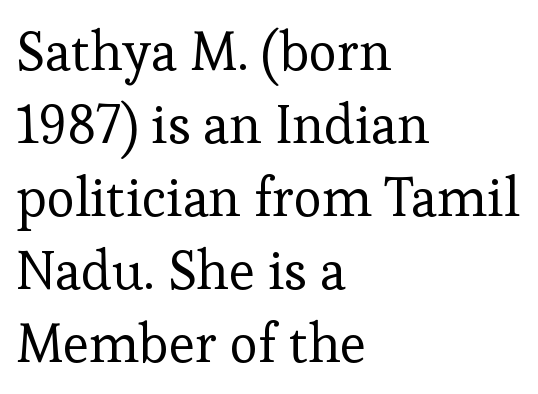
{"serif": "yes", "italic": "no", "bold": "no", "weight": "regular", "width": "normal", "stroke_contrast": "low", "x_height": "medium", "monospaced": "no", "underline": "no", "align": "left", "line_spacing": "normal", "line_spacing_ratio": 1.35, "letter_spacing": "normal", "letter_spacing_em": 0.0, "glyph_px": 54}
